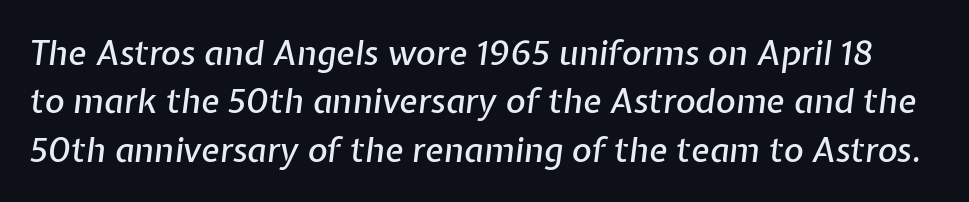
{"italic": "yes", "lean": "right", "slant_degrees": 7, "width": "normal", "stroke_contrast": "low", "x_height": "medium", "monospaced": "no", "underline": "no", "line_spacing": "normal", "line_spacing_ratio": 1.42, "letter_spacing": "normal", "letter_spacing_em": 0.0, "glyph_px": 34}
